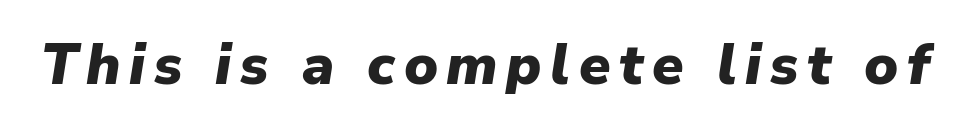
Q: Is the text bold? A: Yes.
Q: Is the text italic (slanted)? A: Yes, it leans right by about 9 degrees.
Q: Is the text underlined? A: No.
Q: Width (condensed, normal, or wide)? A: Normal.
Q: Stroke contrast? A: Low.
Q: x-height? A: Medium.
Q: Monospaced? A: No.
